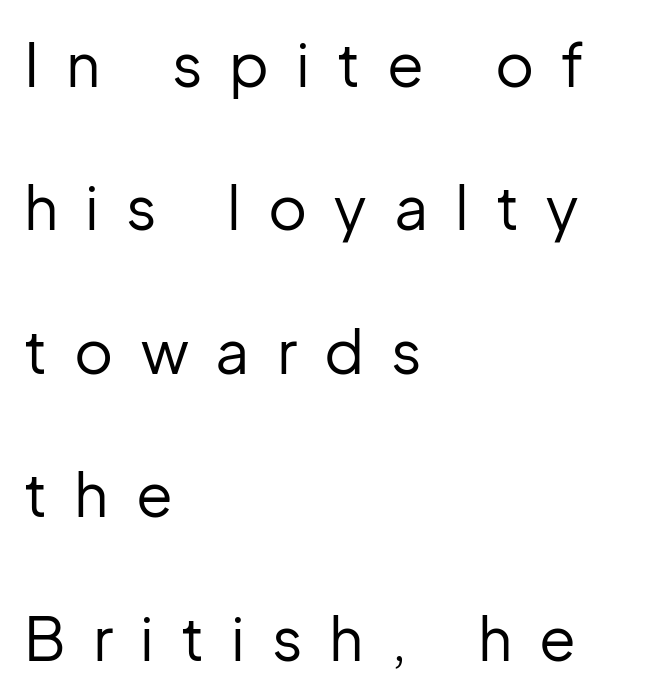
In terms of letterform style, serifs are entirely absent. Compared with a centered layout, this one pins lines to the left instead. The letterforms stand isolated, each surrounded by extra space. Is there any slant? The stems are plumb. The font is comparable to plain body text, perhaps lighter.
